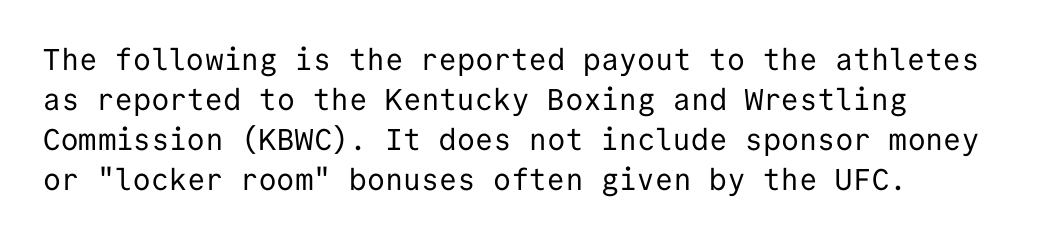
This block has exactly the height ordinary leading produces. Think of a typewriter: that constant character pitch is what you see here. Does the type have serifs? No, each stem ends abruptly. Default kerning and tracking; the words read as compact shapes. No letter is thick-stroked: the sample isn't bold. Letters rest on an invisible, unmarked baseline.
